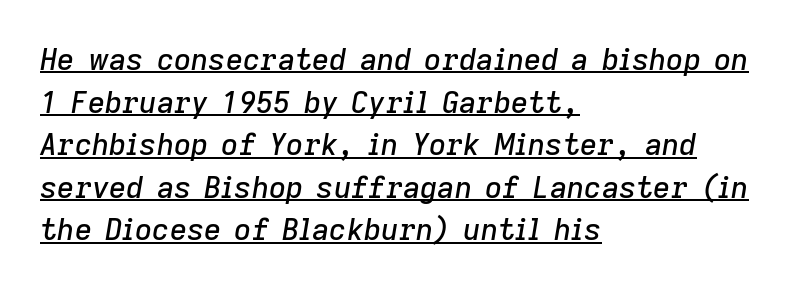
Q: Is the text italic (slanted)? A: Yes, it leans right by about 9 degrees.
Q: Is the text underlined? A: Yes.
Q: How is the paragraph aligned? A: Left-aligned.
Q: Is the spacing between letters normal or unusually wide? A: Normal.
Q: Is the spacing between lines tight, normal or loose? A: Normal.
Q: Width (condensed, normal, or wide)? A: Normal.
Q: Stroke contrast? A: Low.
Q: x-height? A: Medium.
Q: Monospaced? A: No.
